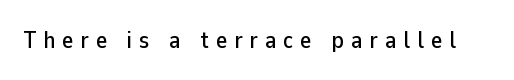
The type sits square on the baseline with zero lean. Tracking value appears strongly positive — letters spread wide. Anything drawn beneath the words? Only blank space.
